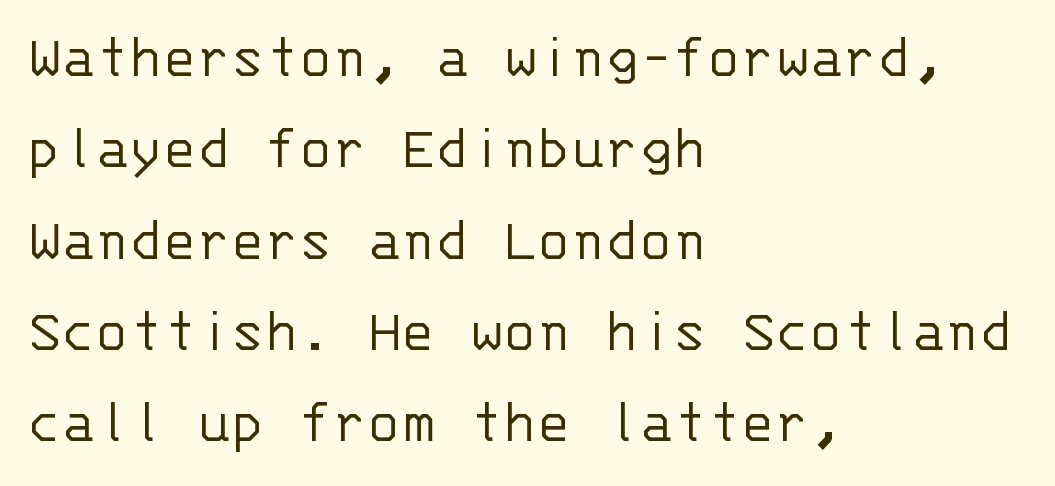
Q: Is the text bold? A: No.
Q: Is the text italic (slanted)? A: No, it is upright.
Q: Is the typeface a serif or a sans-serif typeface? A: Sans-serif.
Q: Is the text underlined? A: No.
Q: How is the paragraph aligned? A: Left-aligned.
Q: Is the spacing between letters normal or unusually wide? A: Normal.
Q: Is the spacing between lines tight, normal or loose? A: Normal.
Q: Width (condensed, normal, or wide)? A: Normal.
Q: Stroke contrast? A: Low.
Q: x-height? A: Large.
Q: Monospaced? A: Yes.
